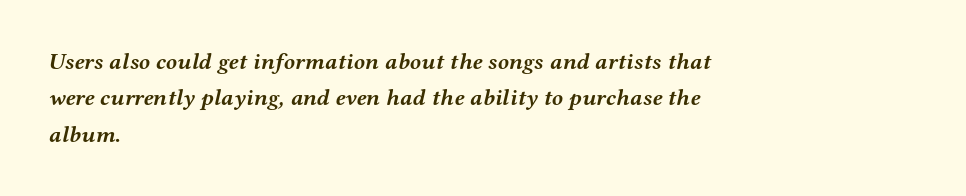
There's an unmistakable incline to the writing here. The block of text has a typical density, with ordinary space between rows. Visually the block forms a straight wall on the left and a jagged coastline on the right. Check the space under the baseline: it is left empty. These words are printed bold, with thick strokes throughout.
